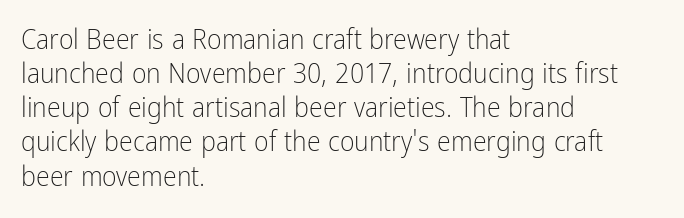
Q: Is the text bold? A: No.
Q: Is the text italic (slanted)? A: No, it is upright.
Q: Is the typeface a serif or a sans-serif typeface? A: Sans-serif.
Q: Is the text underlined? A: No.
Q: How is the paragraph aligned? A: Left-aligned.
Q: Is the spacing between letters normal or unusually wide? A: Normal.
Q: Width (condensed, normal, or wide)? A: Condensed.
Q: Stroke contrast? A: Low.
Q: x-height? A: Medium.
Q: Monospaced? A: No.
